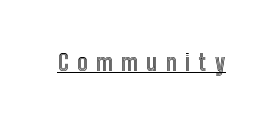
The passage shown is underscored from start to finish. This sample uses expanded letter spacing, leaving extra air between glyphs. Italic: no, the glyphs are upright roman.
